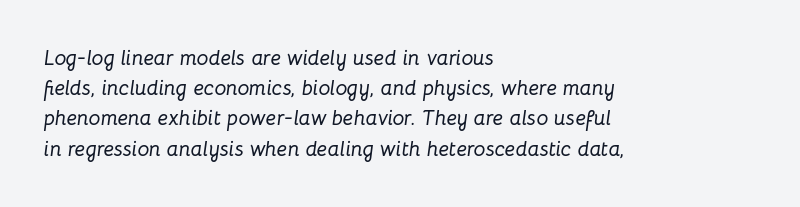
Q: Is the text italic (slanted)? A: Yes, it leans right by about 8 degrees.
Q: Is the text underlined? A: No.
Q: How is the paragraph aligned? A: Left-aligned.
Q: Is the spacing between letters normal or unusually wide? A: Normal.
Q: Is the spacing between lines tight, normal or loose? A: Normal.
